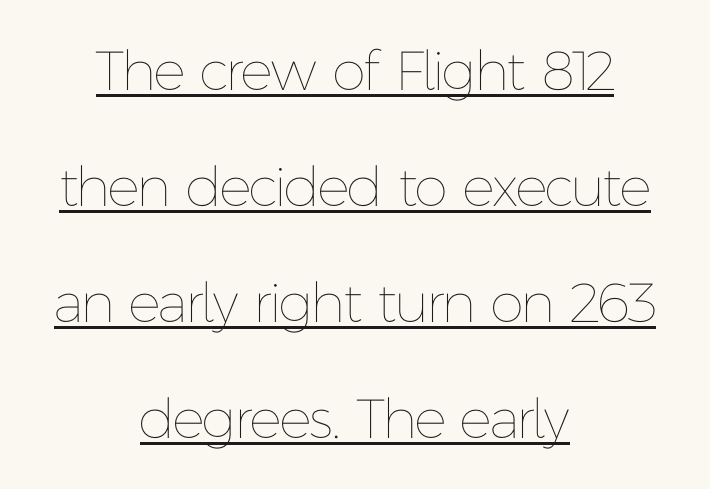
The image shows 55 px thin type, upright; set centered, loose line spacing (2.11x), normal letter spacing, underlined; low stroke contrast and a medium x-height.
